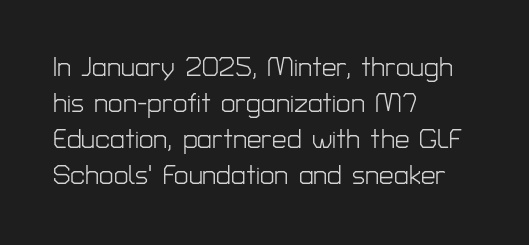
The image shows 26 px text type, upright; set left-aligned, normal line spacing (1.39x), normal letter spacing, not underlined.
